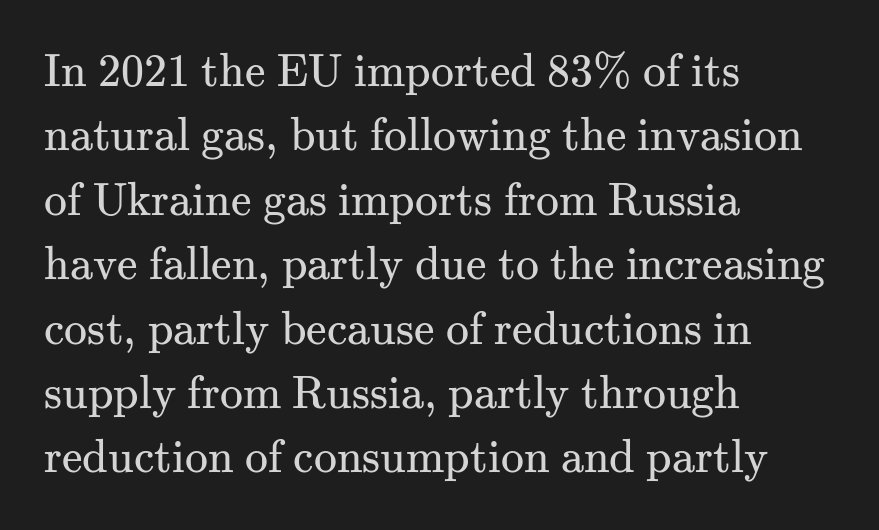
The image shows 46 px regular-weight serif type, upright; set left-aligned, normal line spacing (1.4x), normal letter spacing, not underlined; medium stroke contrast and a small x-height.
